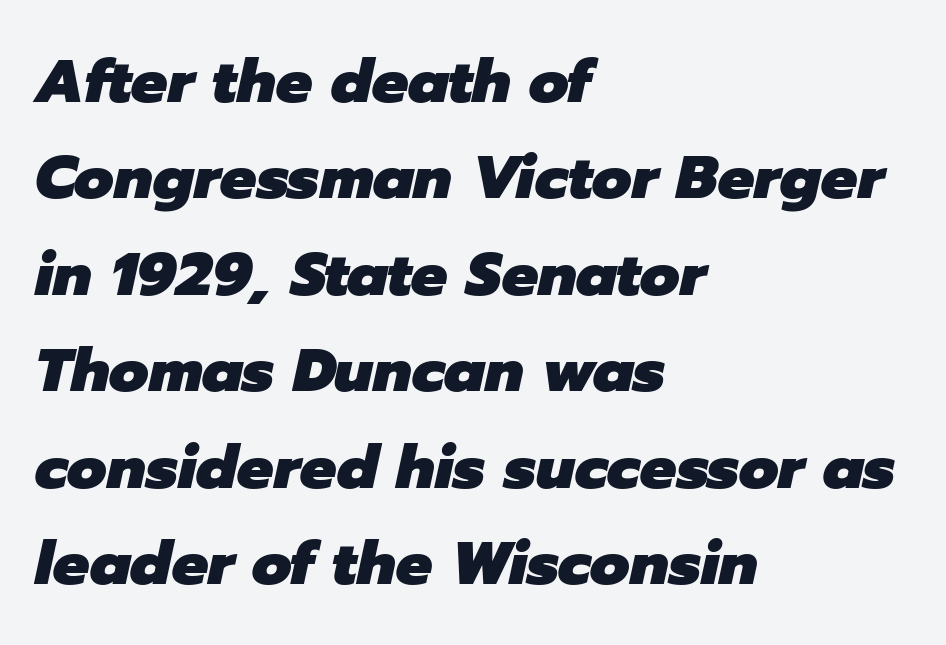
{"italic": "yes", "lean": "right", "slant_degrees": 12, "bold": "yes", "weight": "heavy", "width": "normal", "stroke_contrast": "low", "x_height": "medium", "monospaced": "no", "underline": "no", "align": "left", "line_spacing": "normal", "line_spacing_ratio": 1.58, "letter_spacing": "normal", "letter_spacing_em": 0.0, "glyph_px": 61}
